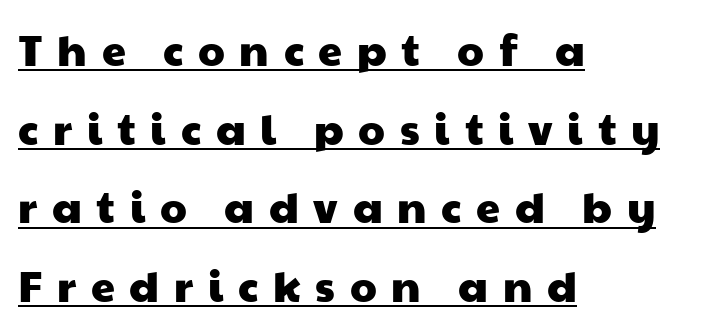
In terms of letterspacing, this is a distinctly airy, spread setting. These lines stack with their left ends in a neat column. These lines are composed in type without serifs. A typesetter would call this proportional, since set widths differ per character. This rendering features underlined lettering.
